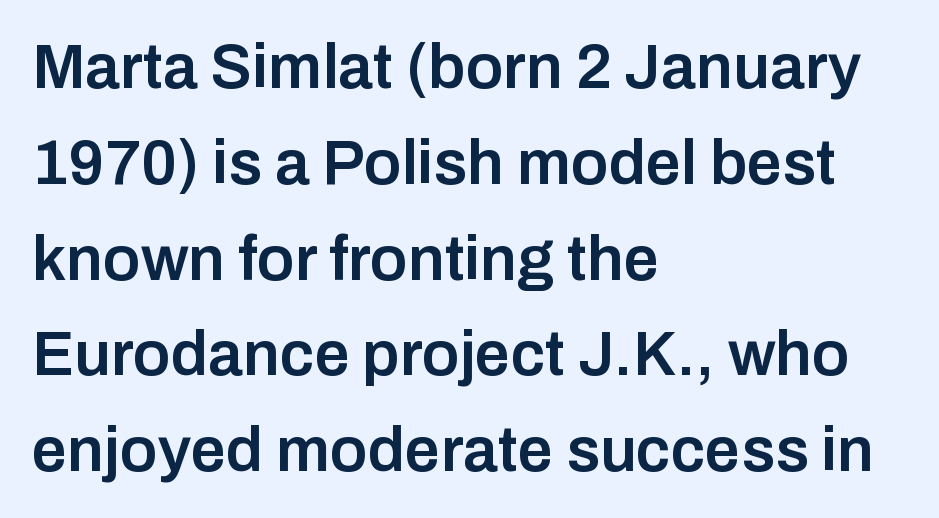
Q: Is the text bold? A: Semi-bold.
Q: Is the text italic (slanted)? A: No, it is upright.
Q: Is the typeface a serif or a sans-serif typeface? A: Sans-serif.
Q: Is the text underlined? A: No.
Q: How is the paragraph aligned? A: Left-aligned.
Q: Is the spacing between letters normal or unusually wide? A: Normal.
Q: Is the spacing between lines tight, normal or loose? A: Normal.
Q: Width (condensed, normal, or wide)? A: Normal.
Q: Stroke contrast? A: Low.
Q: x-height? A: Medium.
Q: Monospaced? A: No.
